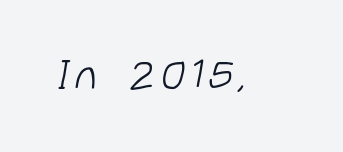
Q: Is the text bold? A: No.
Q: Is the typeface a serif or a sans-serif typeface? A: Sans-serif.
Q: Is the text underlined? A: No.
Q: Width (condensed, normal, or wide)? A: Normal.
Q: Stroke contrast? A: Low.
Q: x-height? A: Medium.
Q: Monospaced? A: No.
